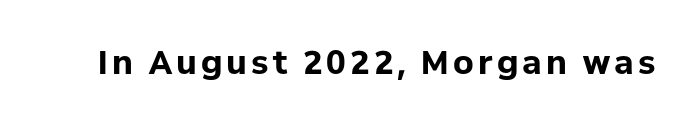
Bare-footed words on every line. Italic? Not at all — the glyphs are vertical. The rendering uses natural spacing where letterforms have individual widths. Is this a sans? Yes — the strokes have no serifs.
